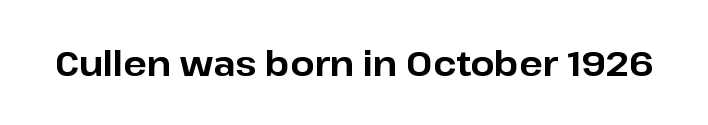
The image shows 34 px bold sans-serif type, upright; set normal letter spacing, not underlined; low stroke contrast and a medium x-height.
